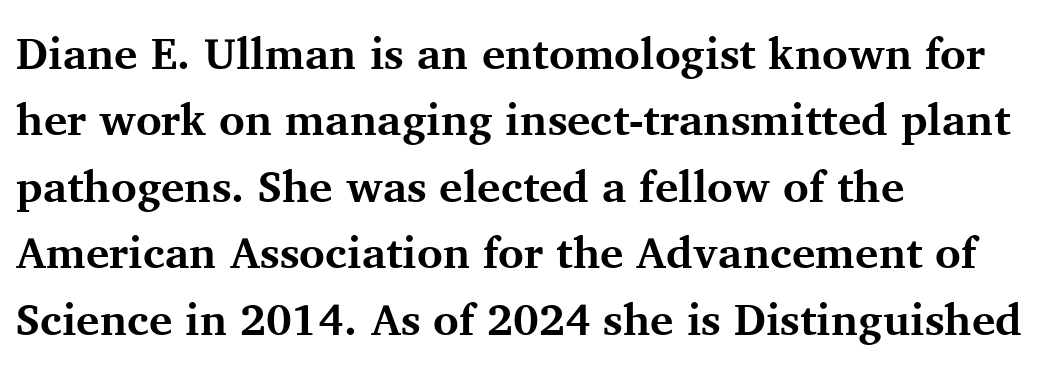
{"serif": "yes", "italic": "no", "bold": "yes", "weight": "bold", "width": "normal", "stroke_contrast": "medium", "x_height": "medium", "monospaced": "no", "underline": "no", "align": "left", "line_spacing": "normal", "line_spacing_ratio": 1.51, "letter_spacing": "normal", "letter_spacing_em": 0.0, "glyph_px": 44}
